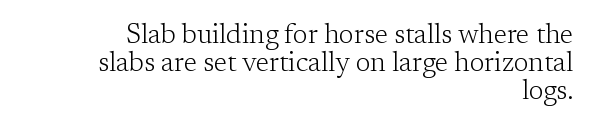
Q: Is the text bold? A: No.
Q: Is the text italic (slanted)? A: No, it is upright.
Q: Is the text underlined? A: No.
Q: How is the paragraph aligned? A: Right-aligned.
Q: Is the spacing between letters normal or unusually wide? A: Normal.
Q: Is the spacing between lines tight, normal or loose? A: Tight.
